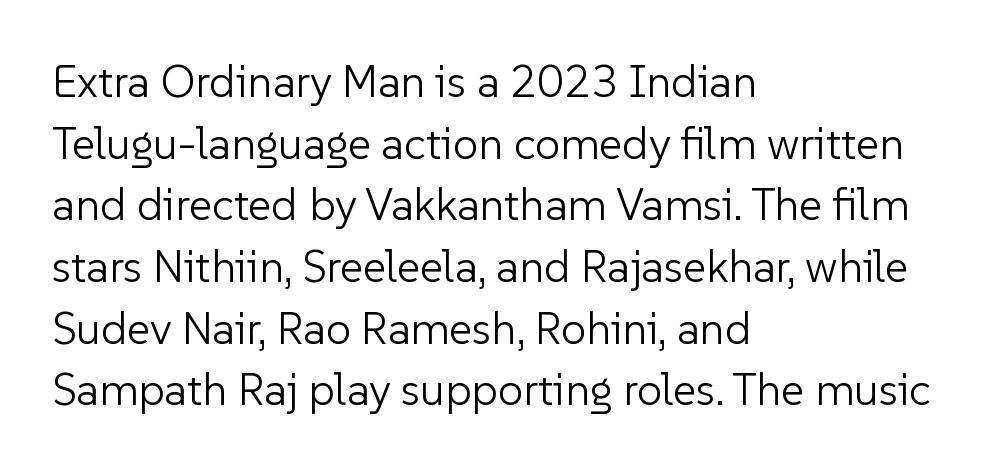
Q: Is the text bold? A: No.
Q: Is the text italic (slanted)? A: No, it is upright.
Q: Is the typeface a serif or a sans-serif typeface? A: Sans-serif.
Q: Is the text underlined? A: No.
Q: How is the paragraph aligned? A: Left-aligned.
Q: Is the spacing between letters normal or unusually wide? A: Normal.
Q: Is the spacing between lines tight, normal or loose? A: Normal.
Q: Width (condensed, normal, or wide)? A: Normal.
Q: Stroke contrast? A: Low.
Q: x-height? A: Medium.
Q: Monospaced? A: No.
